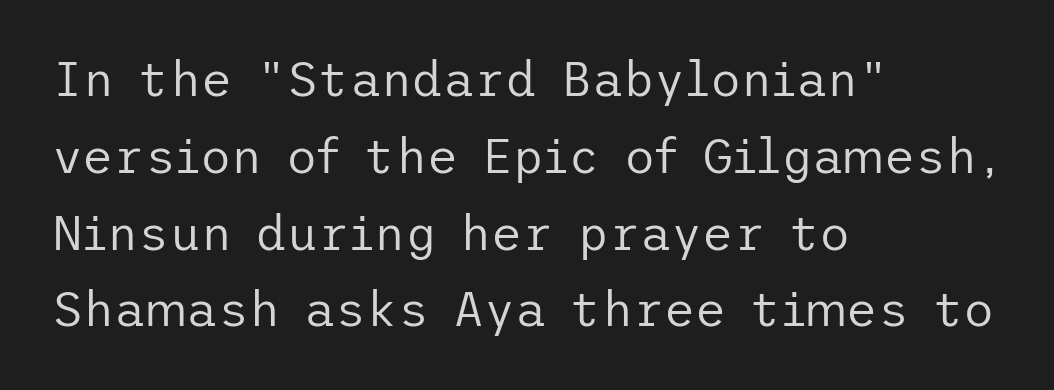
Whoever set this chose a conventional vertical rhythm. Look at the bottom of the vertical strokes: they stop flat, with no serifs. You can tell it's not italic because the verticals are truly vertical. Stems and bowls with no extra thickness — not bold. Nothing unusual about the tracking: characters are spaced as the font intends. Layout note: lines flush left.
